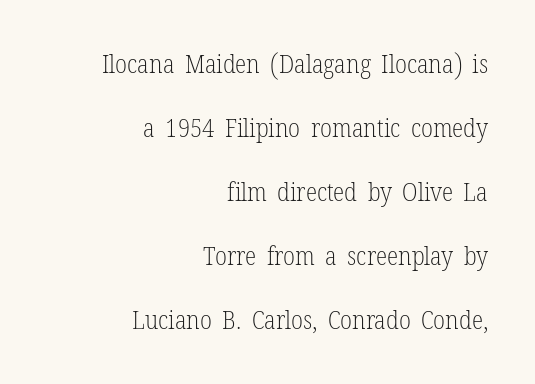
Q: Is the text bold? A: No.
Q: Is the text italic (slanted)? A: No, it is upright.
Q: Is the text underlined? A: No.
Q: How is the paragraph aligned? A: Right-aligned.
Q: Is the spacing between letters normal or unusually wide? A: Normal.
Q: Is the spacing between lines tight, normal or loose? A: Loose.
